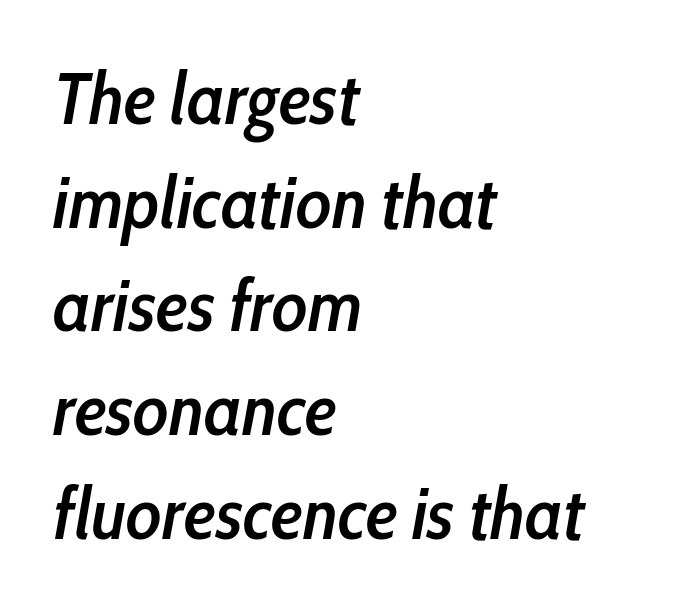
Q: Is the text bold? A: Semi-bold.
Q: Is the text italic (slanted)? A: Yes, it leans right by about 10 degrees.
Q: Is the text underlined? A: No.
Q: How is the paragraph aligned? A: Left-aligned.
Q: Is the spacing between letters normal or unusually wide? A: Normal.
Q: Is the spacing between lines tight, normal or loose? A: Normal.
Q: Width (condensed, normal, or wide)? A: Condensed.
Q: Stroke contrast? A: Low.
Q: x-height? A: Medium.
Q: Monospaced? A: No.
